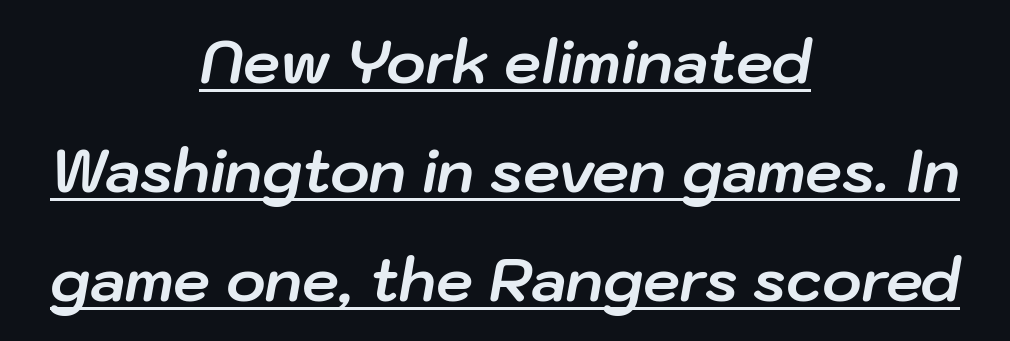
This rendering uses center alignment, leaving both contours irregular but symmetric. Does the weight exceed regular? Yes, all the way to bold. Emphasis is given by a line drawn under the lettering. The passage shown is typed in a proportional face where columns would drift.
